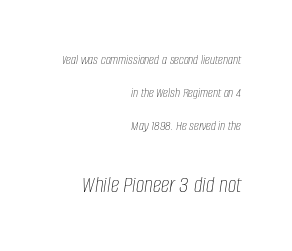
{"italic": "yes", "lean": "right", "slant_degrees": 8, "bold": "no", "underline": "no", "align": "right", "line_spacing": "loose", "line_spacing_ratio": 2.37, "letter_spacing": "normal", "letter_spacing_em": 0.0, "larger_block": "second", "size_ratio": 1.71, "glyph_px": 24}
